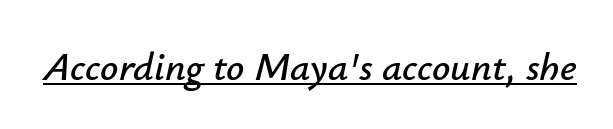
{"italic": "yes", "lean": "right", "slant_degrees": 12, "width": "normal", "stroke_contrast": "low", "x_height": "small", "monospaced": "no", "underline": "yes", "letter_spacing": "normal", "letter_spacing_em": 0.0, "glyph_px": 40}
